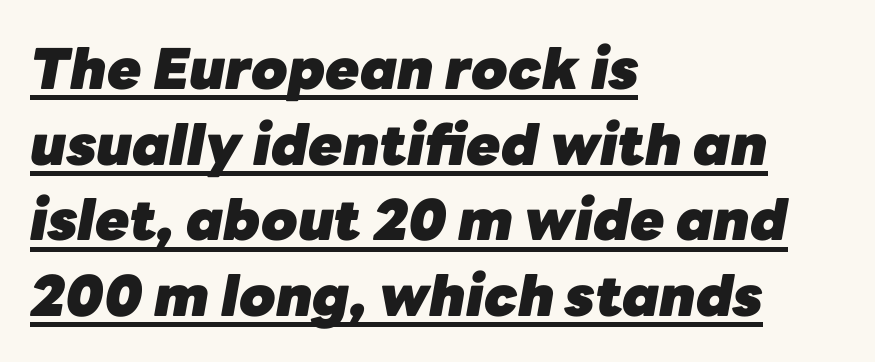
The image shows 56 px heavy type, italic (leaning right); set left-aligned, normal line spacing (1.35x), normal letter spacing, underlined; low stroke contrast and a medium x-height.
